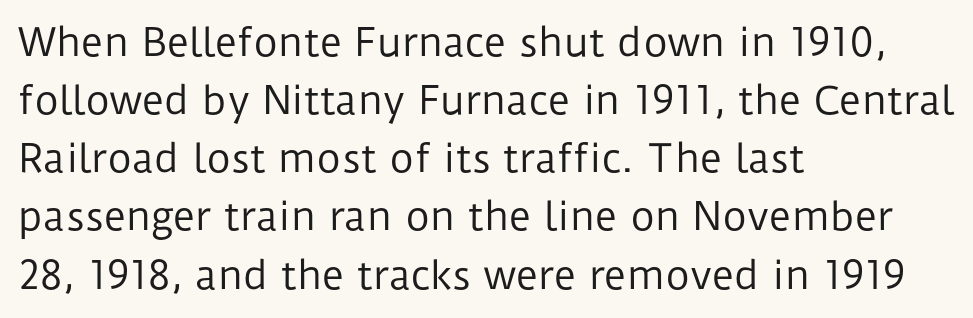
Q: Is the text bold? A: No.
Q: Is the text italic (slanted)? A: No, it is upright.
Q: Is the typeface a serif or a sans-serif typeface? A: Sans-serif.
Q: Is the text underlined? A: No.
Q: How is the paragraph aligned? A: Left-aligned.
Q: Is the spacing between letters normal or unusually wide? A: Normal.
Q: Is the spacing between lines tight, normal or loose? A: Normal.
Q: Width (condensed, normal, or wide)? A: Normal.
Q: Stroke contrast? A: Low.
Q: x-height? A: Medium.
Q: Monospaced? A: No.
